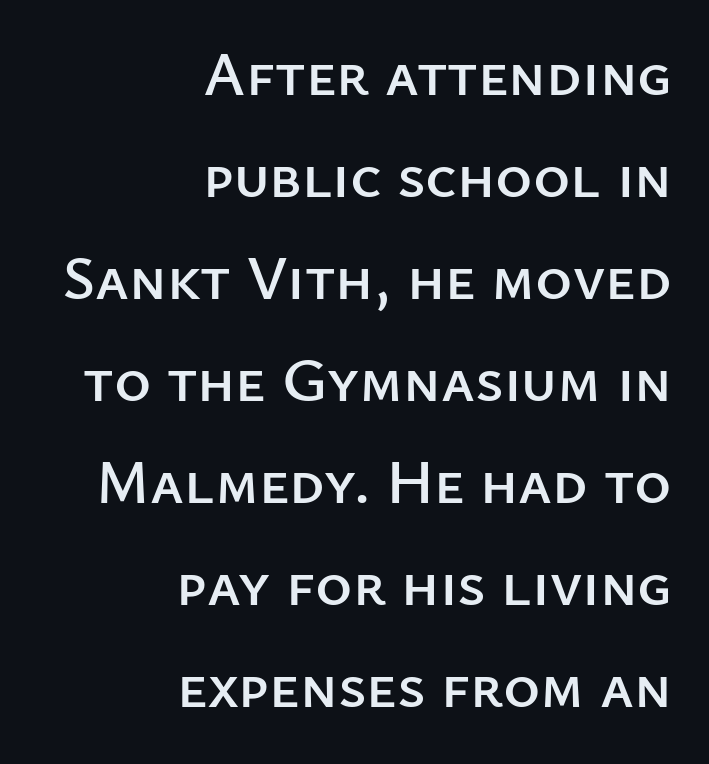
{"serif": "no", "italic": "no", "width": "normal", "stroke_contrast": "low", "x_height": "medium", "monospaced": "no", "underline": "no", "align": "right", "line_spacing": "normal", "line_spacing_ratio": 1.62, "letter_spacing": "normal", "letter_spacing_em": 0.0, "glyph_px": 63}
